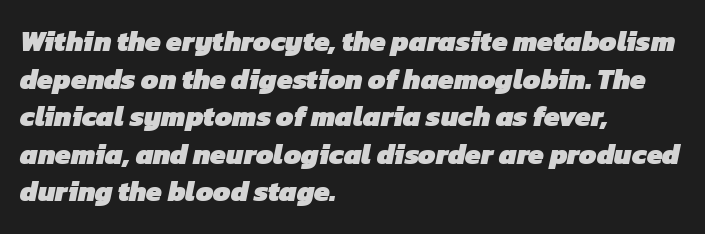
{"serif": "no", "bold": "yes", "weight": "heavy", "width": "normal", "stroke_contrast": "low", "x_height": "medium", "monospaced": "no", "underline": "no", "align": "left", "line_spacing": "normal", "line_spacing_ratio": 1.34, "letter_spacing": "normal", "letter_spacing_em": 0.0, "glyph_px": 28}
